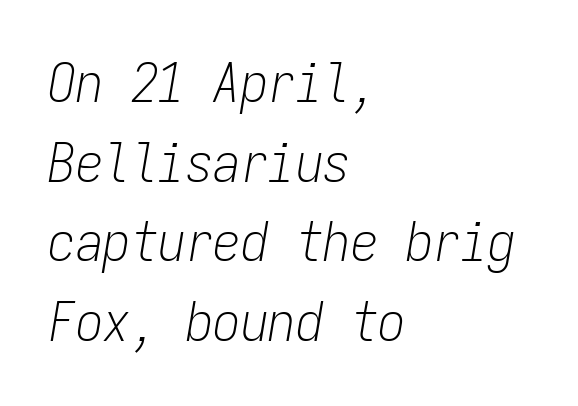
The gaps between neighbouring characters are ordinary and unremarkable. This rendering features lettering with no underline. The typeface has the unassuming heft of standard copy or less. The compositor pushed each line to the left boundary. Observe the lean: these are italic letterforms.
